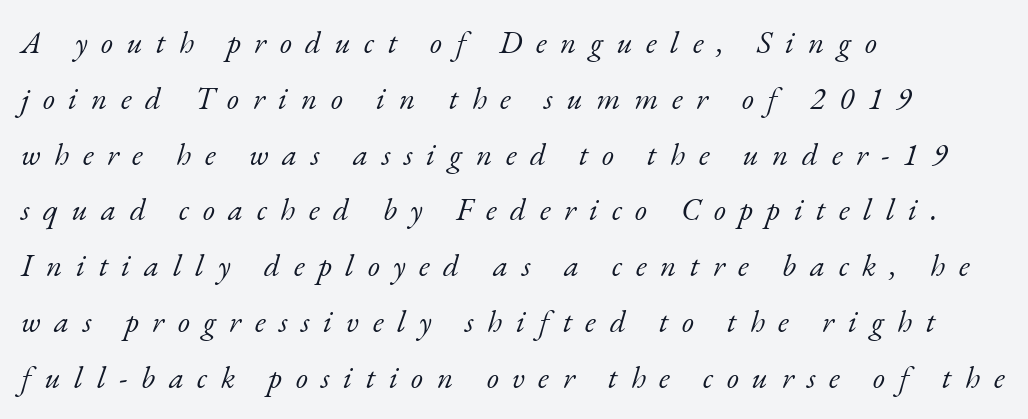
Q: Is the text bold? A: No.
Q: Is the text italic (slanted)? A: Yes, it leans right by about 17 degrees.
Q: Is the typeface a serif or a sans-serif typeface? A: Serif.
Q: Is the text underlined? A: No.
Q: How is the paragraph aligned? A: Left-aligned.
Q: Is the spacing between letters normal or unusually wide? A: Unusually wide.
Q: Width (condensed, normal, or wide)? A: Normal.
Q: Stroke contrast? A: Low.
Q: x-height? A: Small.
Q: Monospaced? A: No.
